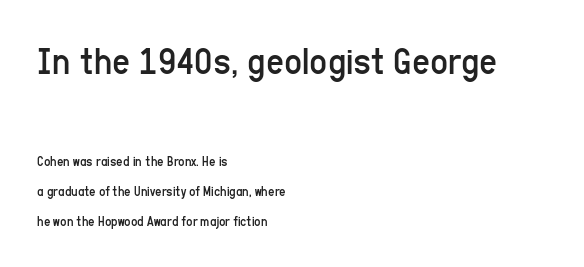
Q: Is the text bold? A: No.
Q: Is the text italic (slanted)? A: No, it is upright.
Q: Is the typeface a serif or a sans-serif typeface? A: Sans-serif.
Q: Is the text underlined? A: No.
Q: How is the paragraph aligned? A: Left-aligned.
Q: Is the spacing between letters normal or unusually wide? A: Normal.
Q: Is the spacing between lines tight, normal or loose? A: Loose.
Q: Which block of text is set in a larger size, the first (top) or the second (bottom)? A: The first (top) one.
Q: Width (condensed, normal, or wide)? A: Condensed.
Q: Stroke contrast? A: Low.
Q: x-height? A: Medium.
Q: Monospaced? A: No.
